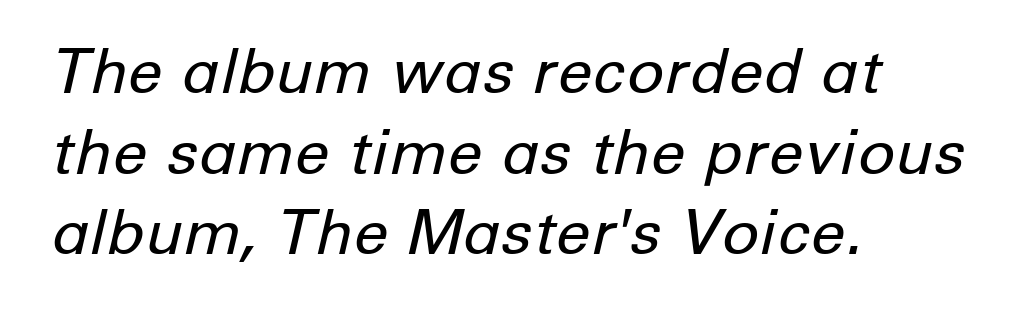
Think of a printed novel: that variable character pitch is what you see here. Weight: regular or lighter. The designer left line spacing at the default. The gap between lines stays unmarked. An italicized treatment has been applied to the whole sample.
